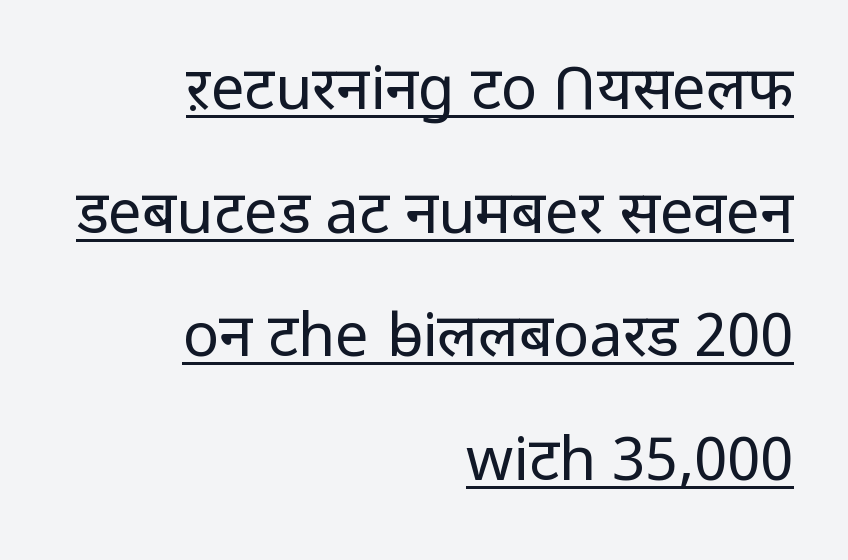
The image shows 60 px regular-weight sans-serif type, upright; set right-aligned, loose line spacing (2.06x), normal letter spacing, underlined; low stroke contrast and a medium x-height.
